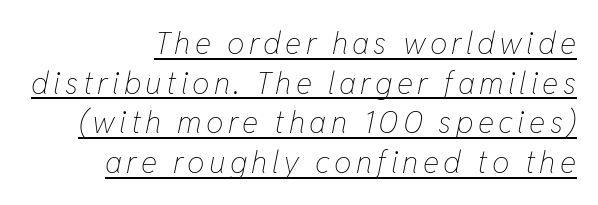
Leading: standard. A typesetter would mark this as italic. A student would call this right alignment; a typographer would say flush right, rag left. The letters look calm and open, with moderate or lighter stems. Looks like regular typesetting: each glyph gets only the width it needs.
